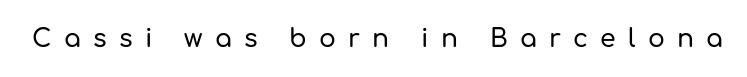
Q: Is the text italic (slanted)? A: No, it is upright.
Q: Is the text underlined? A: No.
Q: Is the spacing between letters normal or unusually wide? A: Unusually wide.
